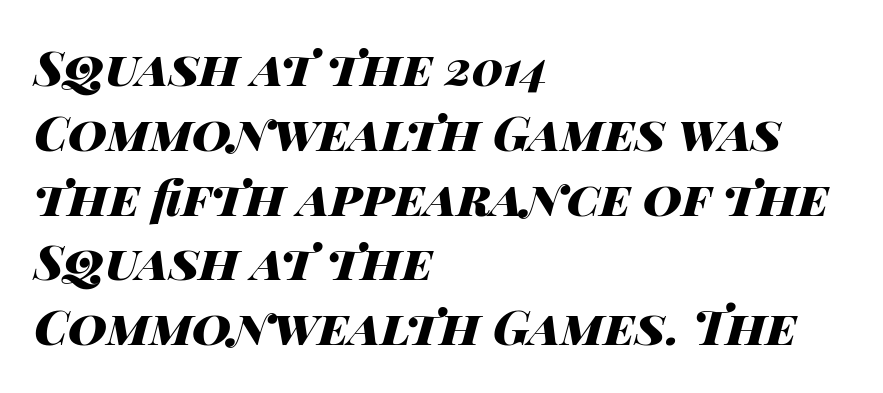
{"italic": "yes", "lean": "right", "slant_degrees": 14, "bold": "yes", "weight": "heavy", "width": "wide", "stroke_contrast": "high", "x_height": "large", "monospaced": "no", "underline": "no", "align": "left", "line_spacing": "normal", "line_spacing_ratio": 1.35, "letter_spacing": "normal", "letter_spacing_em": 0.0, "glyph_px": 48}
